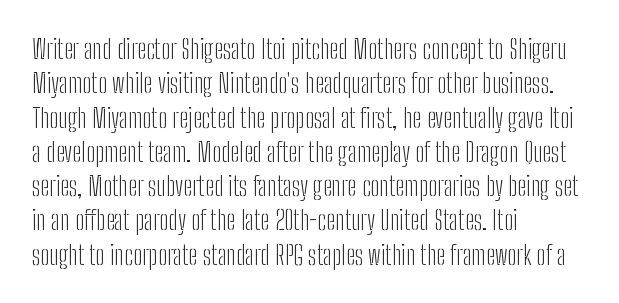
{"italic": "no", "bold": "no", "underline": "no", "align": "left", "line_spacing": "normal", "line_spacing_ratio": 1.27, "letter_spacing": "normal", "letter_spacing_em": 0.0, "glyph_px": 27}
